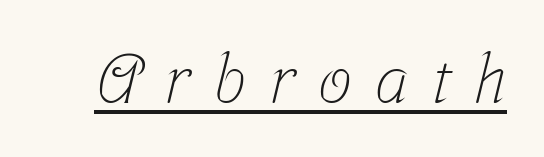
Q: Is the text bold? A: No.
Q: Is the typeface a serif or a sans-serif typeface? A: Serif.
Q: Is the text underlined? A: Yes.
Q: Is the spacing between letters normal or unusually wide? A: Unusually wide.
Q: Width (condensed, normal, or wide)? A: Condensed.
Q: Stroke contrast? A: Low.
Q: x-height? A: Medium.
Q: Monospaced? A: No.
